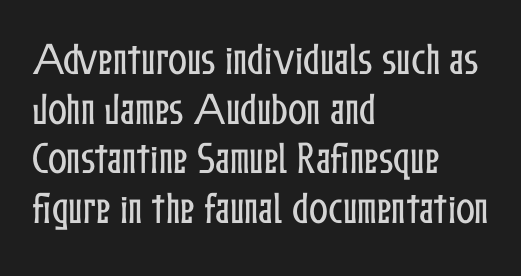
Q: Is the text italic (slanted)? A: No, it is upright.
Q: Is the text underlined? A: No.
Q: How is the paragraph aligned? A: Left-aligned.
Q: Is the spacing between letters normal or unusually wide? A: Normal.
Q: Is the spacing between lines tight, normal or loose? A: Normal.
Q: Width (condensed, normal, or wide)? A: Condensed.
Q: Stroke contrast? A: Low.
Q: x-height? A: Medium.
Q: Monospaced? A: No.
